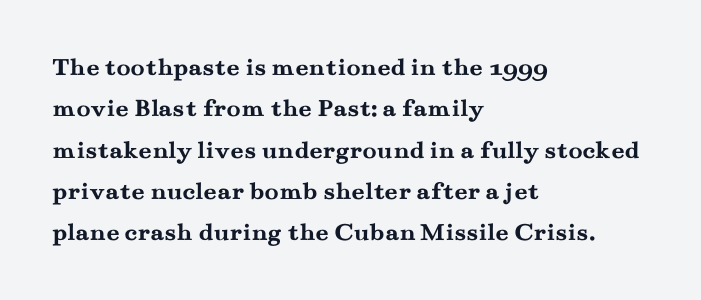
{"italic": "no", "bold": "yes", "underline": "no", "align": "left", "line_spacing": "normal", "line_spacing_ratio": 1.59, "letter_spacing": "normal", "letter_spacing_em": 0.0, "glyph_px": 26}
